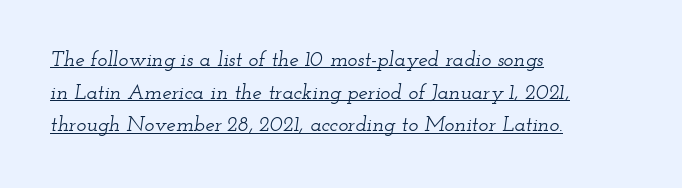
Every row of glyphs begins at an identical x-position on the left. The face used here is rendered with its standard letterfit. If you drew a line through each stem, it would be angled. Reading down the column, the eye jumps a familiar distance to each next line. Students, observe the line beneath the letters — that is underlining.
